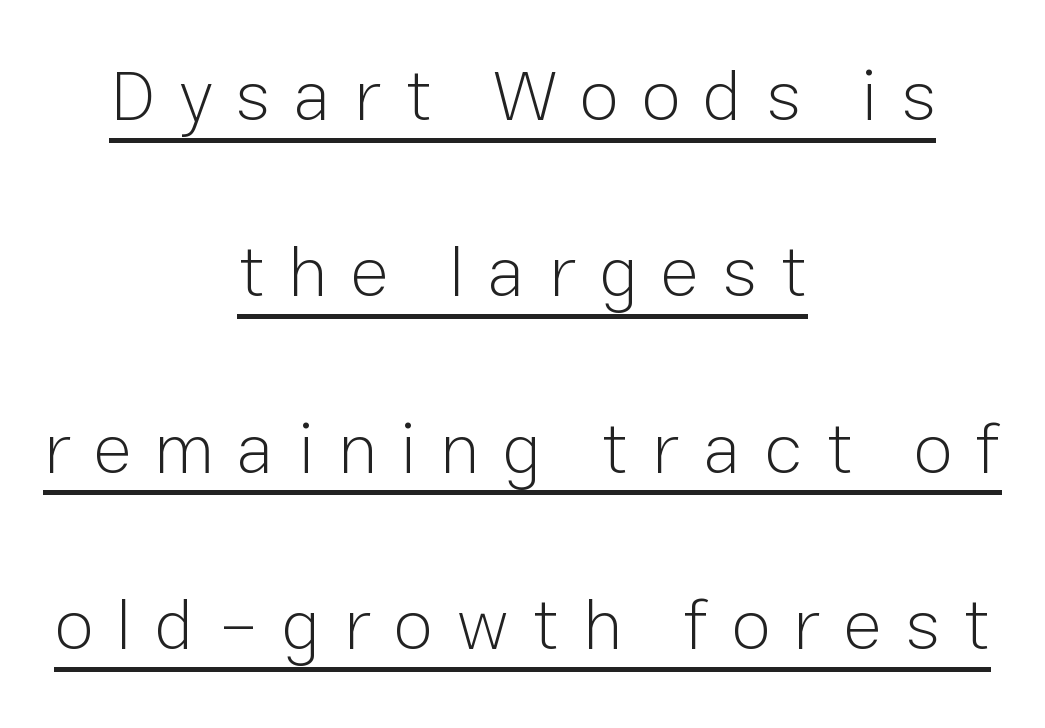
The image shows 72 px light sans-serif type, upright; set centered, loose line spacing (2.45x), unusually wide letter spacing (+0.32 em), underlined; low stroke contrast and a medium x-height.
